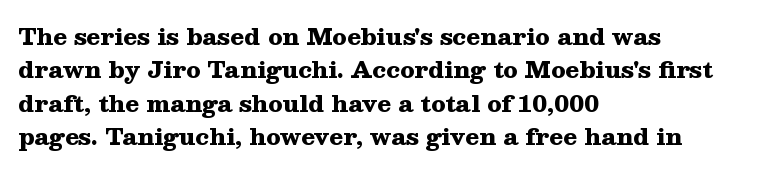
Q: Is the text bold? A: Yes.
Q: Is the text italic (slanted)? A: No, it is upright.
Q: Is the text underlined? A: No.
Q: How is the paragraph aligned? A: Left-aligned.
Q: Is the spacing between letters normal or unusually wide? A: Normal.
Q: Is the spacing between lines tight, normal or loose? A: Normal.
